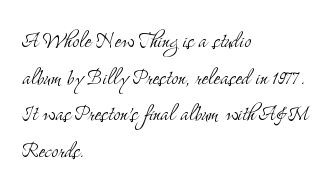
The image shows 27 px text type; set left-aligned, normal line spacing (1.36x), normal letter spacing, not underlined.
